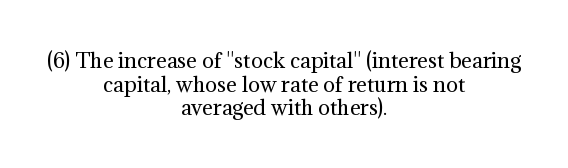
Stems and bowls with no extra thickness — not bold. A roman cut, with each character standing at attention. Underline: absent. Nothing unusual about the tracking: characters are spaced as the font intends. Neither beginnings nor endings align; midpoints do.
